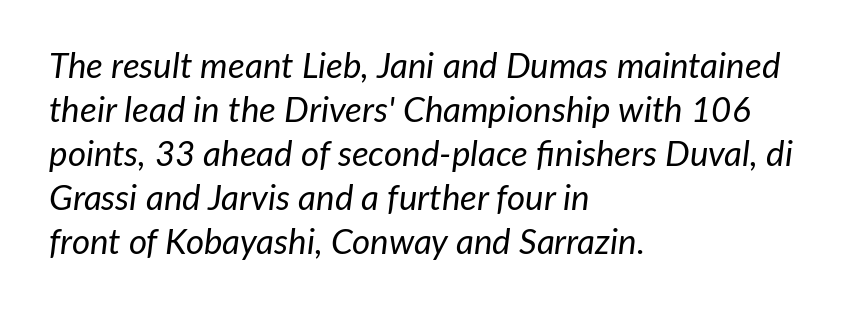
{"italic": "yes", "lean": "right", "slant_degrees": 7, "bold": "no", "weight": "regular", "width": "normal", "stroke_contrast": "low", "x_height": "medium", "monospaced": "no", "underline": "no", "align": "left", "line_spacing": "normal", "line_spacing_ratio": 1.26, "letter_spacing": "normal", "letter_spacing_em": 0.0, "glyph_px": 35}
